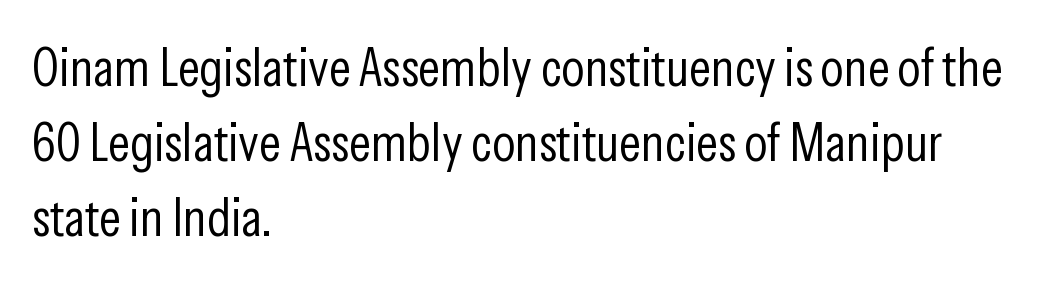
The image shows 54 px light, condensed sans-serif type, upright; set left-aligned, normal line spacing (1.39x), normal letter spacing, not underlined; low stroke contrast and a medium x-height.
